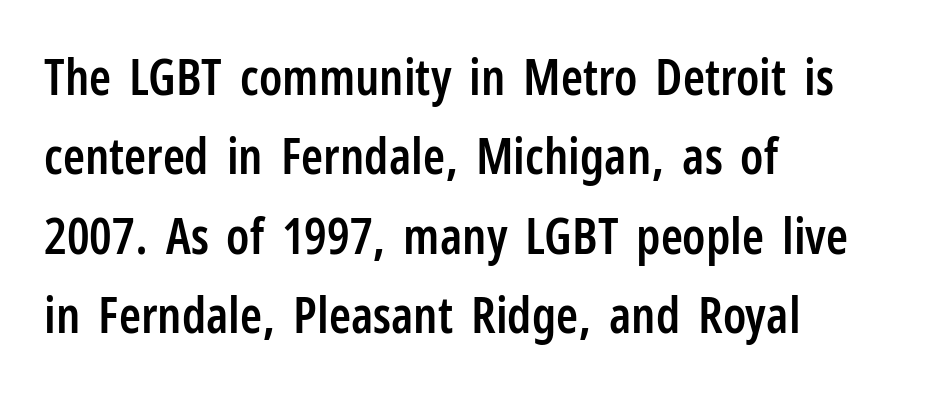
{"serif": "no", "italic": "no", "bold": "semi", "weight": "semibold", "width": "condensed", "stroke_contrast": "low", "x_height": "medium", "monospaced": "no", "underline": "no", "align": "left", "line_spacing": "normal", "line_spacing_ratio": 1.59, "letter_spacing": "normal", "letter_spacing_em": 0.0, "glyph_px": 50}
